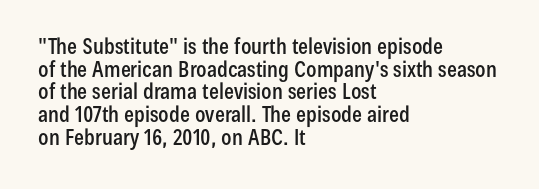
Horizontally, the lines are justified to the leading edge only. Here the glyphs are tracked normally, forming tight word shapes. Horizontal bands of white between lines are thin slivers. It's the straight-up-and-down kind of type.
